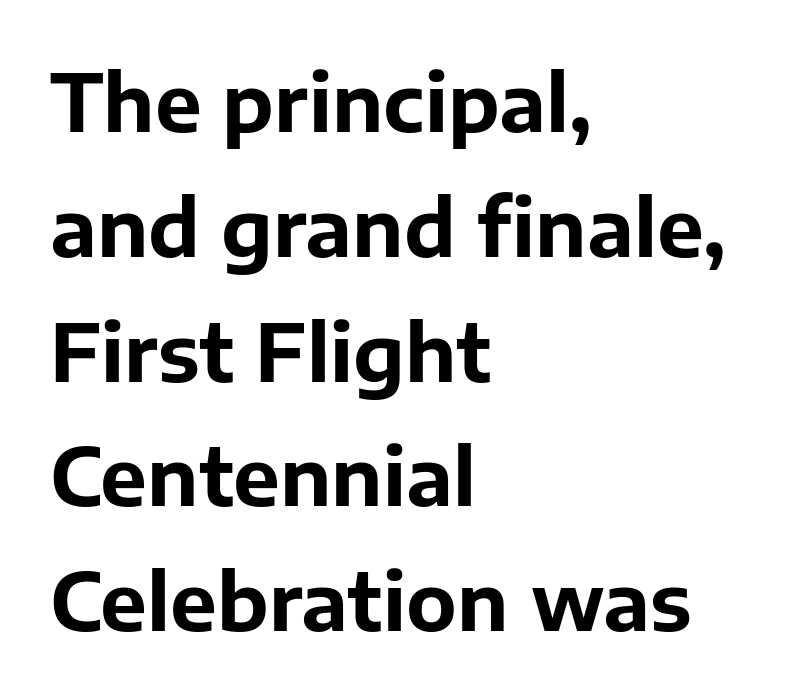
{"serif": "no", "italic": "no", "bold": "yes", "weight": "bold", "width": "normal", "stroke_contrast": "low", "x_height": "medium", "monospaced": "no", "underline": "no", "align": "left", "line_spacing": "normal", "line_spacing_ratio": 1.58, "letter_spacing": "normal", "letter_spacing_em": 0.0, "glyph_px": 79}
